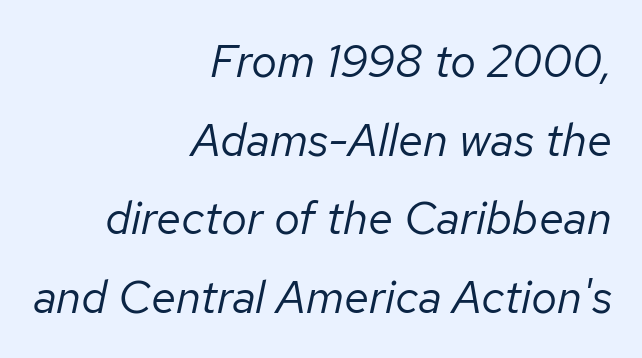
The rendering keeps characters at their native spacing. Horizontal alignment here is rightward, an uncommon choice for prose. Slanted lettering throughout. Heft: none added — not bold.
